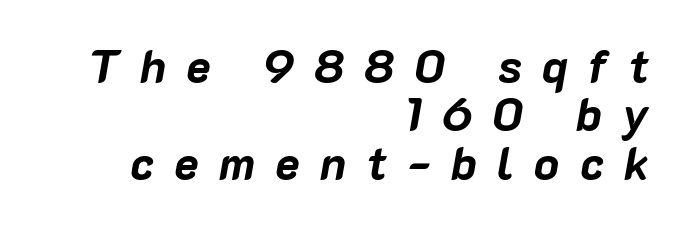
{"italic": "yes", "lean": "right", "slant_degrees": 10, "bold": "yes", "weight": "bold", "width": "normal", "stroke_contrast": "low", "x_height": "medium", "monospaced": "no", "underline": "no", "align": "right", "line_spacing": "tight", "line_spacing_ratio": 1.05, "letter_spacing": "wide", "letter_spacing_em": 0.44, "glyph_px": 46}
